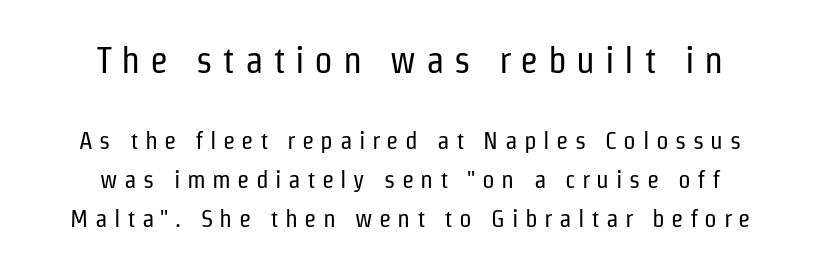
Q: Is the text bold? A: No.
Q: Is the text italic (slanted)? A: No, it is upright.
Q: Is the typeface a serif or a sans-serif typeface? A: Sans-serif.
Q: Is the text underlined? A: No.
Q: How is the paragraph aligned? A: Centered.
Q: Is the spacing between letters normal or unusually wide? A: Unusually wide.
Q: Is the spacing between lines tight, normal or loose? A: Normal.
Q: Which block of text is set in a larger size, the first (top) or the second (bottom)? A: The first (top) one.
Q: Width (condensed, normal, or wide)? A: Condensed.
Q: Stroke contrast? A: Low.
Q: x-height? A: Medium.
Q: Monospaced? A: No.
